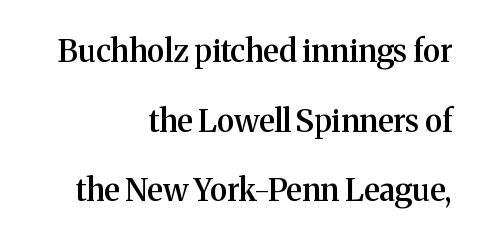
Letters rest on an invisible, unmarked baseline. Compared with an ordinary text face, these strokes are moderately heavier — a semibold. Loosely led — the rows are spread out. All the whitespace from short lines collects on the left. This sample uses plain, unmodified letter spacing.
